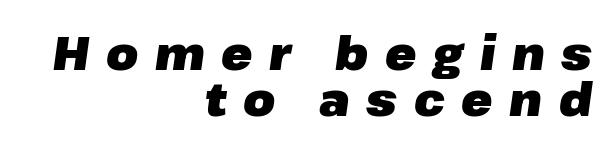
The passage shown stacks its lines with hardly any gap. The face used here has the dense, thick strokes of a bold. The strip under each line holds only bare page. Teacher's note: observe the even right margin — that is flush-right alignment. In terms of letterspacing, this is a distinctly airy, spread setting. Compared with ordinary roman type, these characters are visibly tilted.
